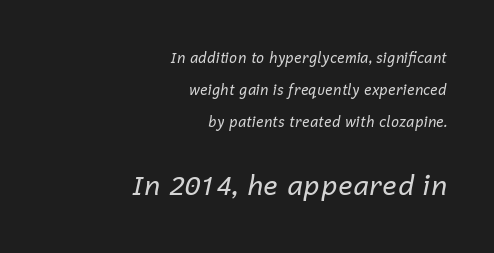
Q: Is the text bold? A: No.
Q: Is the text italic (slanted)? A: Yes, it leans right by about 12 degrees.
Q: Is the text underlined? A: No.
Q: How is the paragraph aligned? A: Right-aligned.
Q: Is the spacing between letters normal or unusually wide? A: Normal.
Q: Is the spacing between lines tight, normal or loose? A: Loose.
Q: Which block of text is set in a larger size, the first (top) or the second (bottom)? A: The second (bottom) one.
